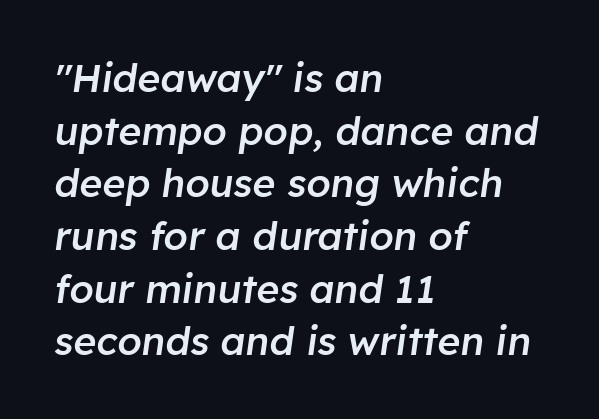
Every row of glyphs begins at an identical x-position on the left. Rendered with sloped, italic letterforms. Honestly, the row spacing looks completely unremarkable. Words appear dense and cohesive because spacing is normal.
